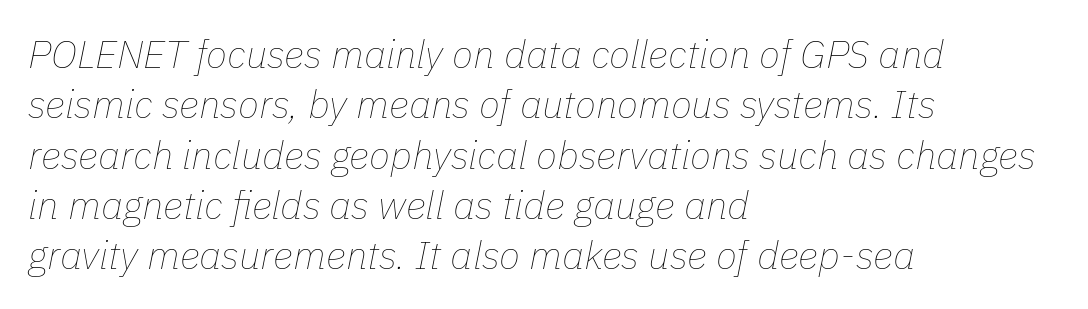
{"italic": "yes", "lean": "right", "slant_degrees": 11, "bold": "no", "weight": "thin", "width": "normal", "stroke_contrast": "low", "x_height": "medium", "monospaced": "no", "underline": "no", "align": "left", "line_spacing": "normal", "line_spacing_ratio": 1.29, "letter_spacing": "normal", "letter_spacing_em": 0.0, "glyph_px": 39}
